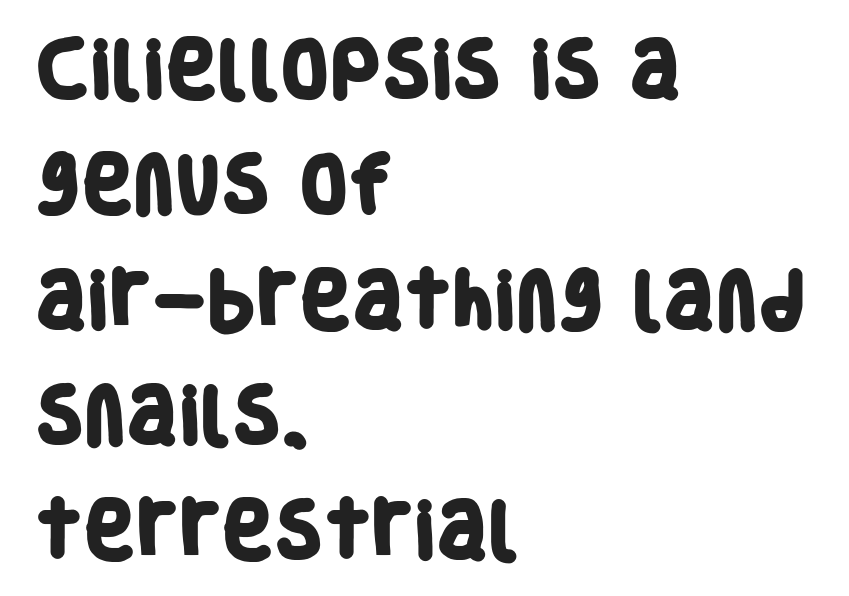
Is this a fixed-width face? No — the glyphs have proportional, varying widths. A dark, heavy texture on the line: the type is bold. I'd call this a sans setting — the letters go barefoot. A student would call this left alignment; a typographer would say flush left, rag right. The gaps between neighbouring characters are ordinary and unremarkable. The zone under the glyphs is completely vacant.
